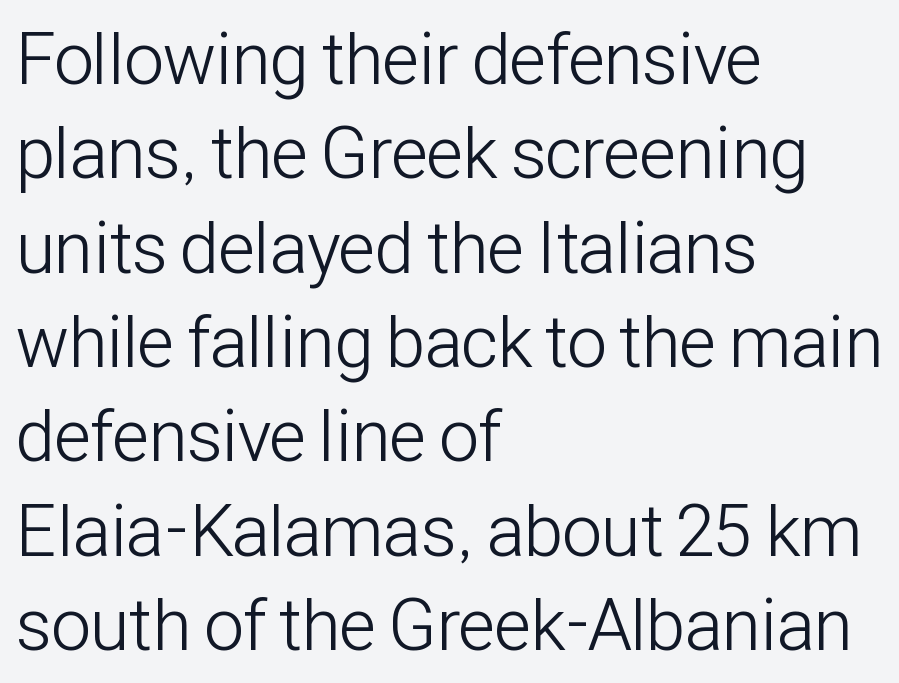
{"serif": "no", "italic": "no", "bold": "no", "weight": "light", "width": "condensed", "stroke_contrast": "low", "x_height": "medium", "monospaced": "no", "underline": "no", "align": "left", "line_spacing": "normal", "line_spacing_ratio": 1.31, "letter_spacing": "normal", "letter_spacing_em": 0.0, "glyph_px": 72}
